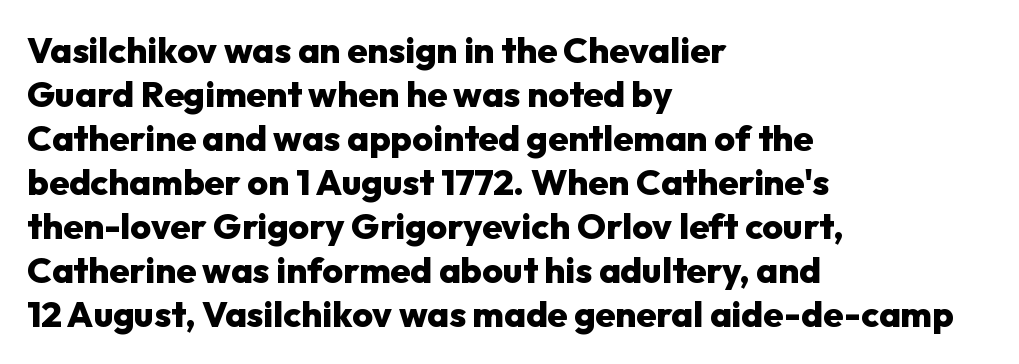
The image shows 36 px heavy sans-serif type, upright; set left-aligned, line spacing 1.22x, normal letter spacing, not underlined; low stroke contrast and a medium x-height.
